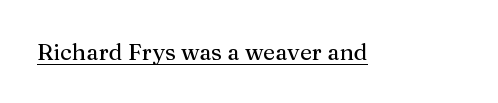
The image shows 23 px text type, upright; set normal letter spacing, underlined.
